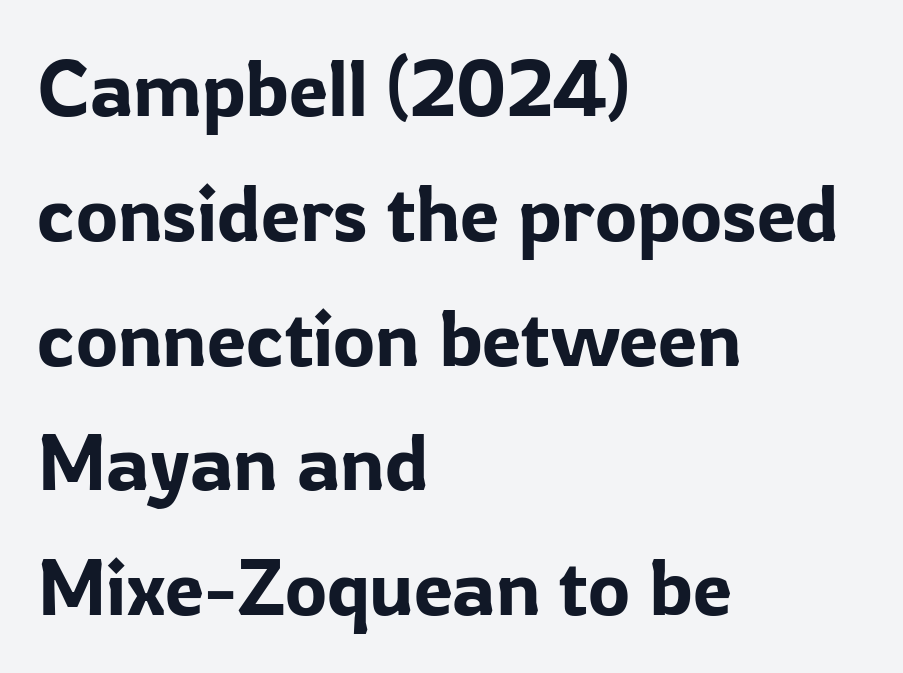
The image shows 79 px sans-serif type, upright; set left-aligned, normal line spacing (1.58x), normal letter spacing, not underlined; low stroke contrast and a medium x-height.
